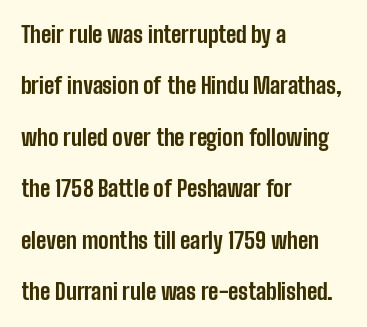
The image shows 22 px bold type, upright; set left-aligned, loose line spacing (2.34x), normal letter spacing, not underlined.
